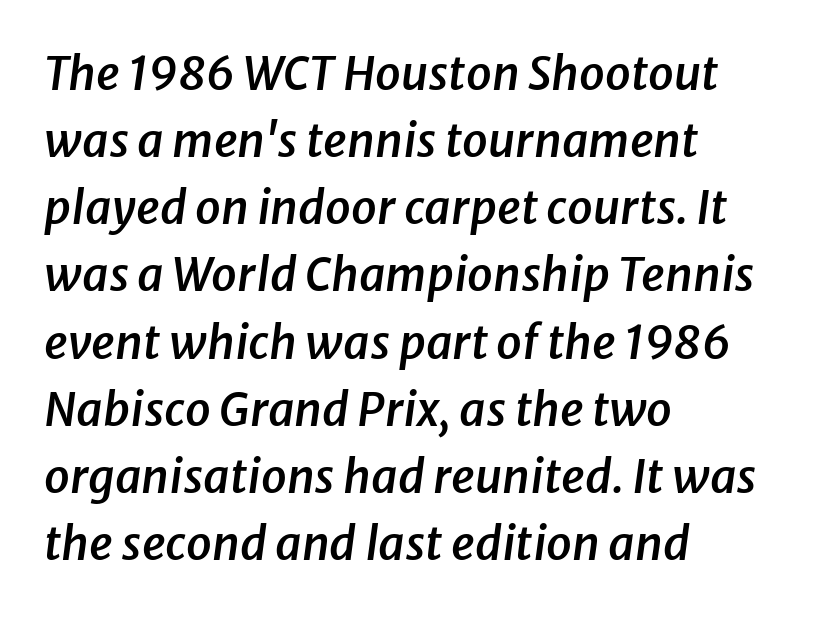
Q: Is the text bold? A: Semi-bold.
Q: Is the text italic (slanted)? A: Yes, it leans right by about 8 degrees.
Q: Is the text underlined? A: No.
Q: How is the paragraph aligned? A: Left-aligned.
Q: Is the spacing between letters normal or unusually wide? A: Normal.
Q: Is the spacing between lines tight, normal or loose? A: Normal.
Q: Width (condensed, normal, or wide)? A: Normal.
Q: Stroke contrast? A: Low.
Q: x-height? A: Medium.
Q: Monospaced? A: No.
